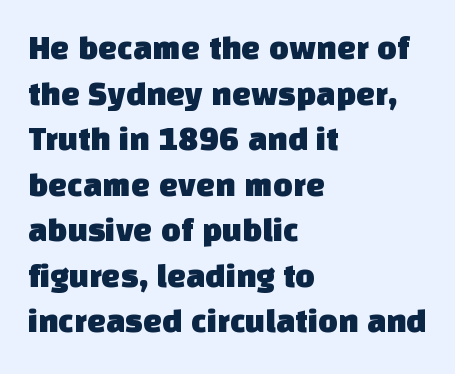
Each new line begins a customary step beneath the previous one. Lines of text with bare space underneath. The horizontal fit of the characters is conventional and even. The ragged edge is on the right, which tells us the setting is flush left.
